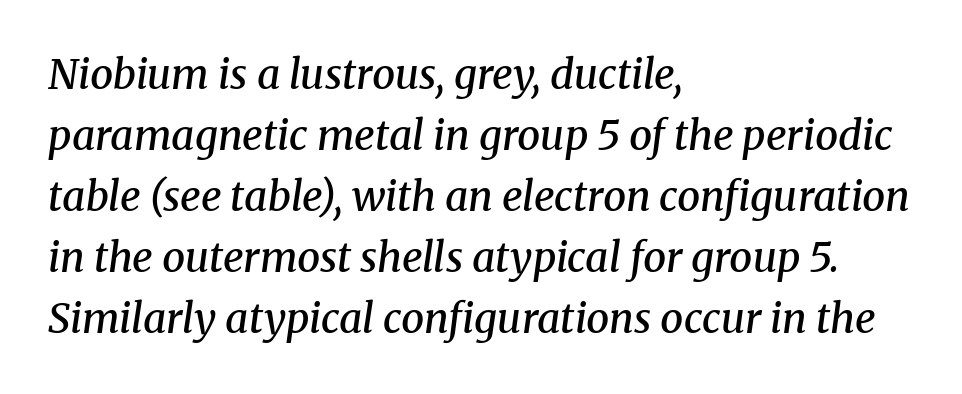
{"serif": "yes", "italic": "yes", "lean": "right", "slant_degrees": 8, "bold": "semi", "weight": "semibold", "width": "normal", "stroke_contrast": "medium", "x_height": "medium", "monospaced": "no", "underline": "no", "align": "left", "line_spacing": "normal", "line_spacing_ratio": 1.49, "letter_spacing": "normal", "letter_spacing_em": 0.0, "glyph_px": 41}
